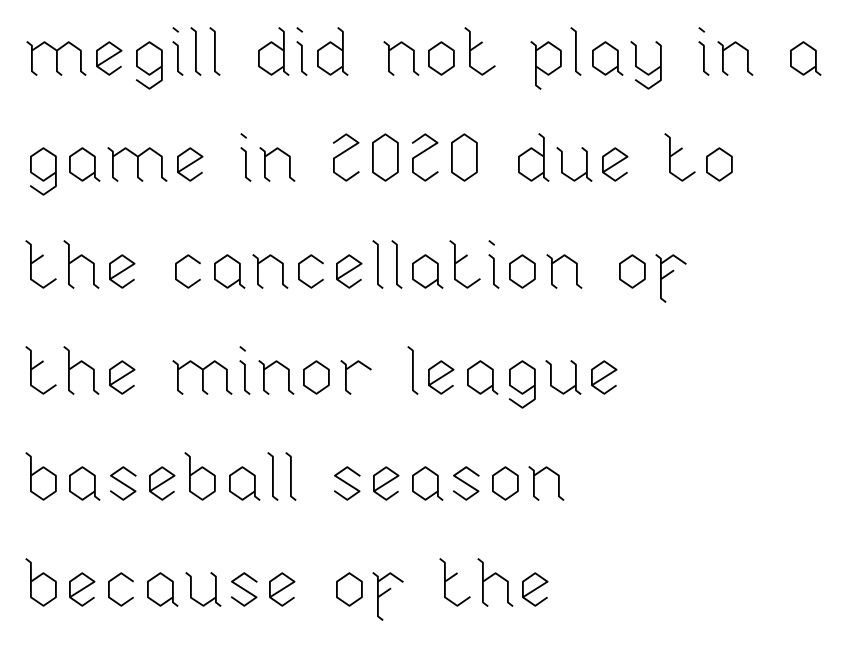
The image shows 69 px thin type, upright; set left-aligned, normal line spacing (1.54x), normal letter spacing, not underlined; low stroke contrast and a medium x-height.
